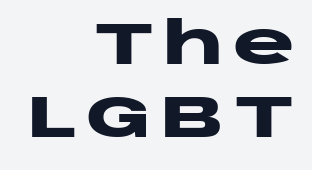
The image shows 59 px heavy, wide sans-serif type, upright; set right-aligned, line spacing 1.24x, not underlined; low stroke contrast and a large x-height.
